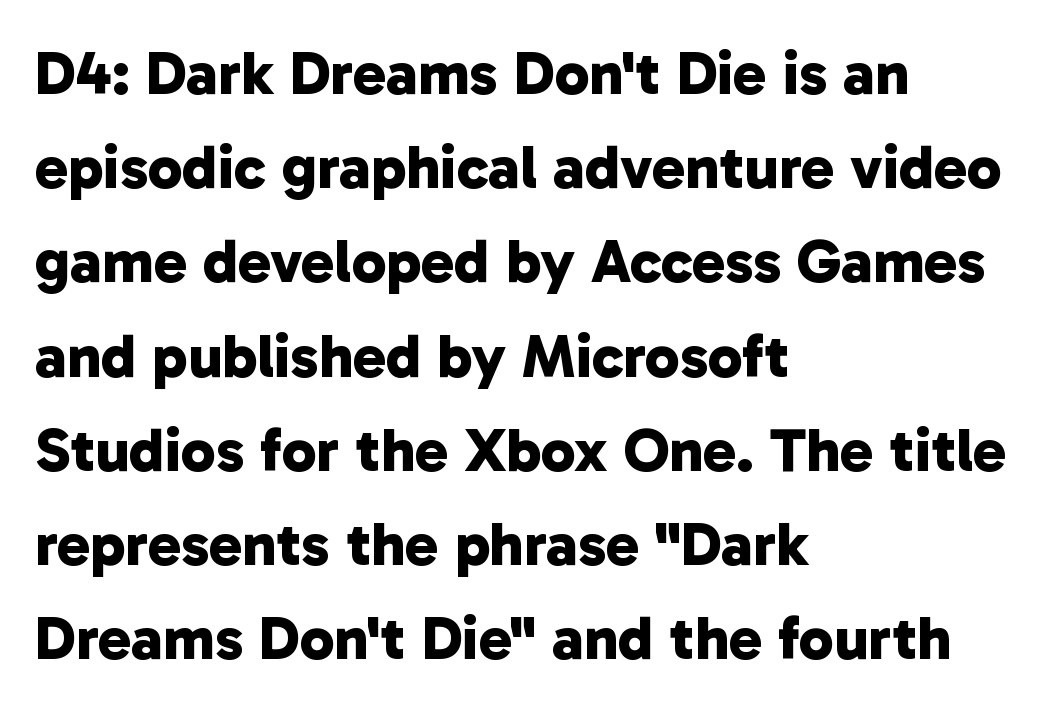
Q: Is the text bold? A: Yes.
Q: Is the typeface a serif or a sans-serif typeface? A: Sans-serif.
Q: Is the text underlined? A: No.
Q: How is the paragraph aligned? A: Left-aligned.
Q: Is the spacing between letters normal or unusually wide? A: Normal.
Q: Is the spacing between lines tight, normal or loose? A: Normal.
Q: Width (condensed, normal, or wide)? A: Normal.
Q: Stroke contrast? A: Low.
Q: x-height? A: Medium.
Q: Monospaced? A: No.
